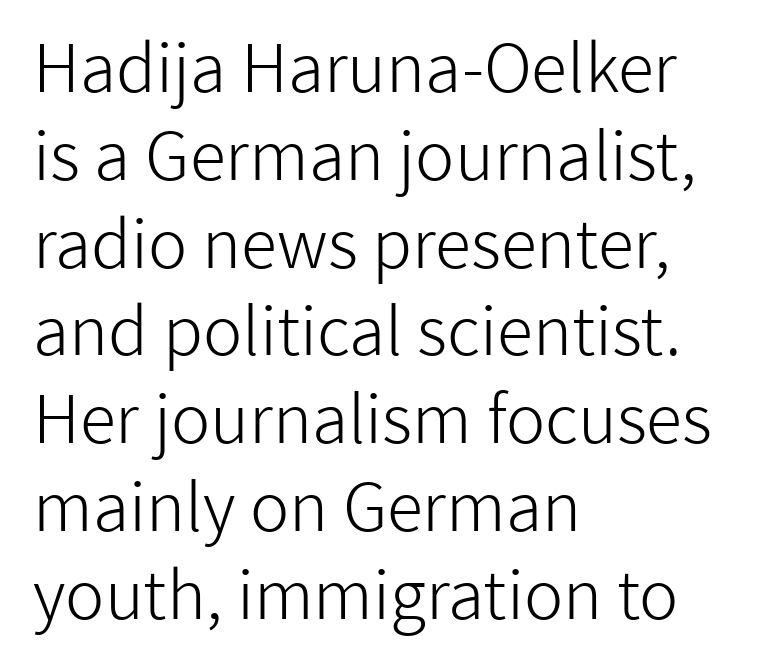
{"serif": "no", "italic": "no", "bold": "no", "weight": "light", "width": "normal", "stroke_contrast": "low", "x_height": "medium", "monospaced": "no", "underline": "no", "align": "left", "line_spacing": "normal", "line_spacing_ratio": 1.33, "letter_spacing": "normal", "letter_spacing_em": 0.0, "glyph_px": 66}
